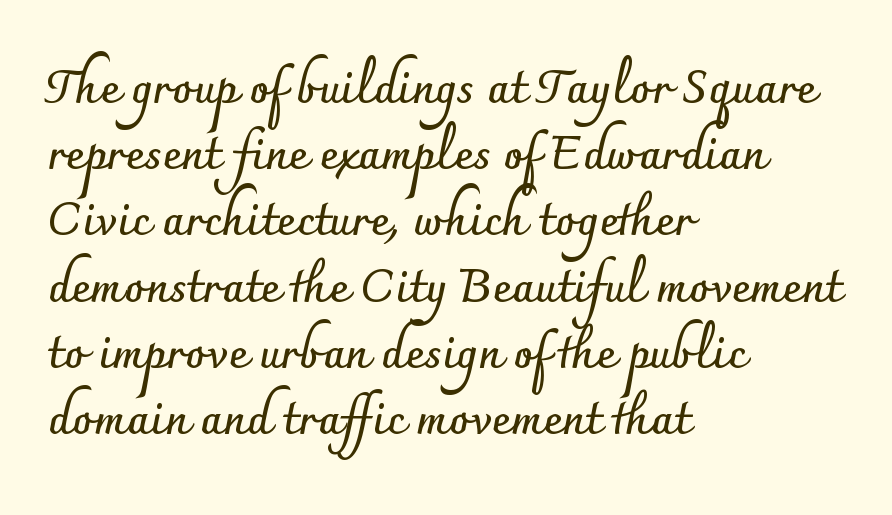
Q: Is the text bold? A: Yes.
Q: Is the text italic (slanted)? A: Yes.
Q: Is the typeface a serif or a sans-serif typeface? A: Sans-serif.
Q: Is the text underlined? A: No.
Q: How is the paragraph aligned? A: Left-aligned.
Q: Is the spacing between letters normal or unusually wide? A: Normal.
Q: Is the spacing between lines tight, normal or loose? A: Normal.
Q: Width (condensed, normal, or wide)? A: Normal.
Q: Stroke contrast? A: Low.
Q: x-height? A: Small.
Q: Monospaced? A: No.
